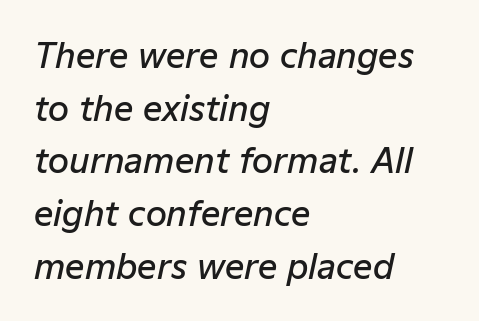
{"italic": "yes", "lean": "right", "slant_degrees": 12, "bold": "semi", "weight": "semibold", "width": "normal", "stroke_contrast": "low", "x_height": "medium", "monospaced": "no", "underline": "no", "align": "left", "line_spacing": "normal", "line_spacing_ratio": 1.55, "letter_spacing": "normal", "letter_spacing_em": 0.0, "glyph_px": 34}
